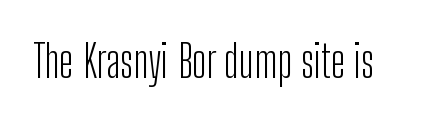
The passage shown has conventional tracking throughout. If you drew a line through each stem, it would be perfectly vertical. Weight: not bold — regular or lighter. Typographically, this falls in the sans-serif category. Underline: absent.
